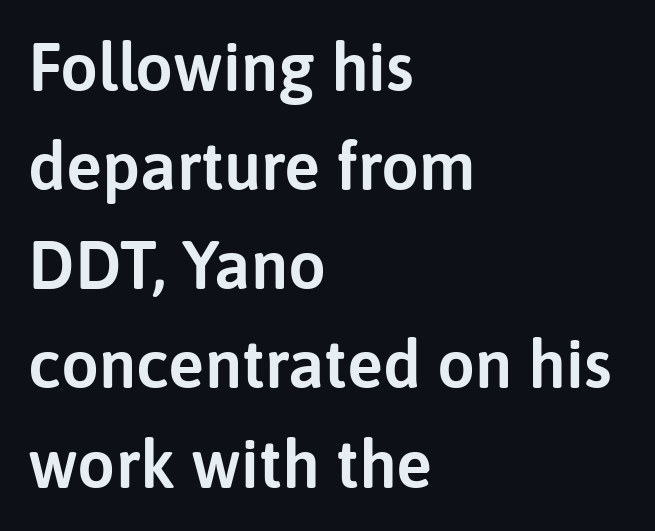
Q: Is the text italic (slanted)? A: No, it is upright.
Q: Is the typeface a serif or a sans-serif typeface? A: Sans-serif.
Q: Is the text underlined? A: No.
Q: How is the paragraph aligned? A: Left-aligned.
Q: Is the spacing between letters normal or unusually wide? A: Normal.
Q: Is the spacing between lines tight, normal or loose? A: Normal.
Q: Width (condensed, normal, or wide)? A: Normal.
Q: Stroke contrast? A: Low.
Q: x-height? A: Medium.
Q: Monospaced? A: No.
